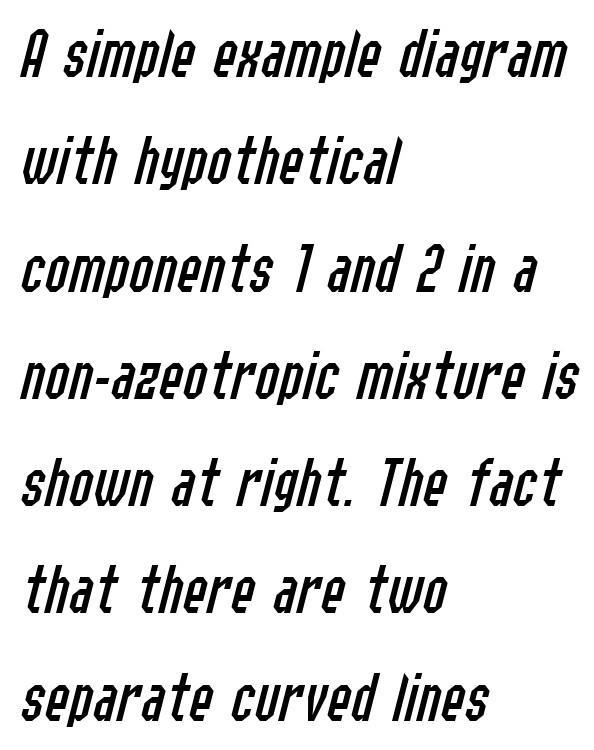
Tracking here is standard; glyphs follow each other at the usual distance. A classic flush-left, rag-right setting is used for this passage. This sample has the flowing, uneven cadence of proportional lettering. Words float on clear page, feet unadorned. The specimen reads as italic at a glance.
